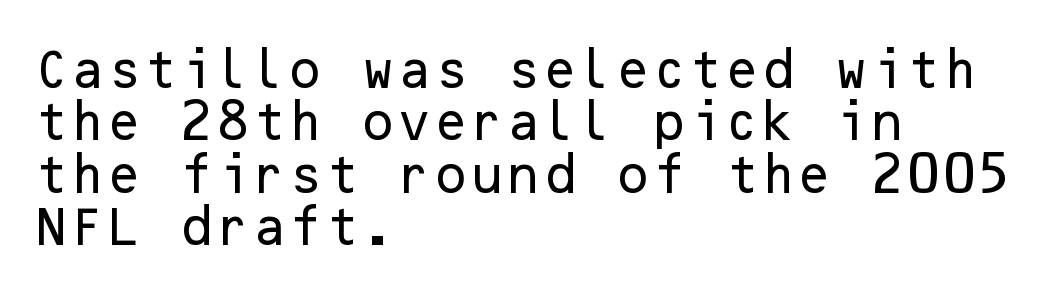
Q: Is the text italic (slanted)? A: No, it is upright.
Q: Is the typeface a serif or a sans-serif typeface? A: Sans-serif.
Q: Is the text underlined? A: No.
Q: How is the paragraph aligned? A: Left-aligned.
Q: Is the spacing between letters normal or unusually wide? A: Normal.
Q: Is the spacing between lines tight, normal or loose? A: Normal.
Q: Width (condensed, normal, or wide)? A: Normal.
Q: Stroke contrast? A: Low.
Q: x-height? A: Medium.
